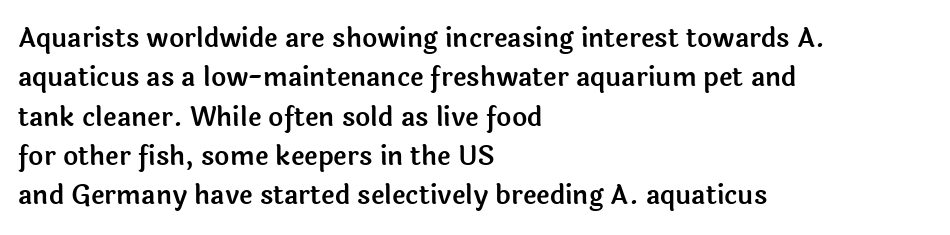
{"italic": "no", "underline": "no", "align": "left", "line_spacing": "normal", "line_spacing_ratio": 1.51, "letter_spacing": "normal", "letter_spacing_em": 0.0, "glyph_px": 26}
